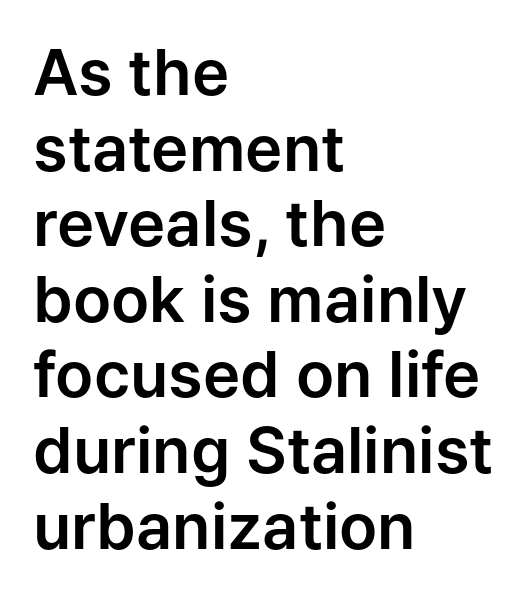
The image shows 63 px sans-serif type, upright; set left-aligned, line spacing 1.2x, normal letter spacing, not underlined; low stroke contrast and a medium x-height.
